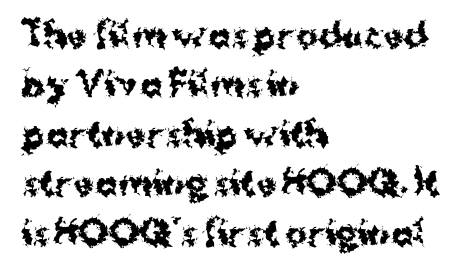
Just letters on the line, the space beneath them empty. Successive baselines arrive at the customary interval. Look at the tracking — it's just the regular setting, nothing added. Visually the block forms a straight wall on the left and a jagged coastline on the right. These lines were composed using upright roman letters.
